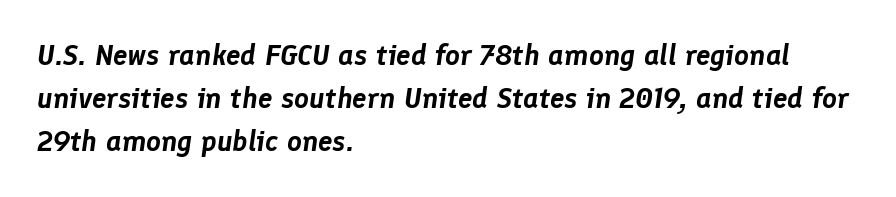
{"italic": "yes", "lean": "right", "slant_degrees": 8, "width": "normal", "stroke_contrast": "low", "x_height": "medium", "monospaced": "no", "underline": "no", "align": "left", "line_spacing": "normal", "line_spacing_ratio": 1.49, "letter_spacing": "normal", "letter_spacing_em": 0.0, "glyph_px": 29}
